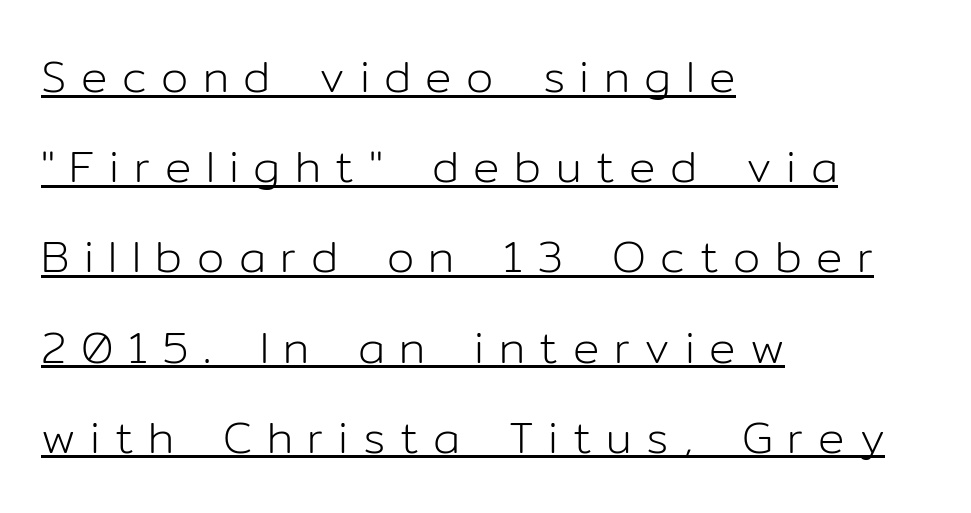
The image shows 44 px light sans-serif type, upright; set left-aligned, loose line spacing (2.05x), unusually wide letter spacing (+0.33 em), underlined; low stroke contrast and a medium x-height.
